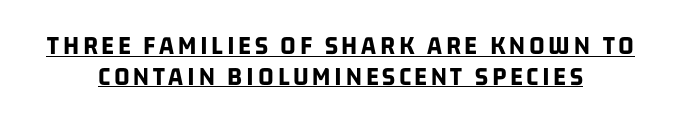
The image shows 27 px bold type; set centered, tight line spacing (1.14x), underlined.
